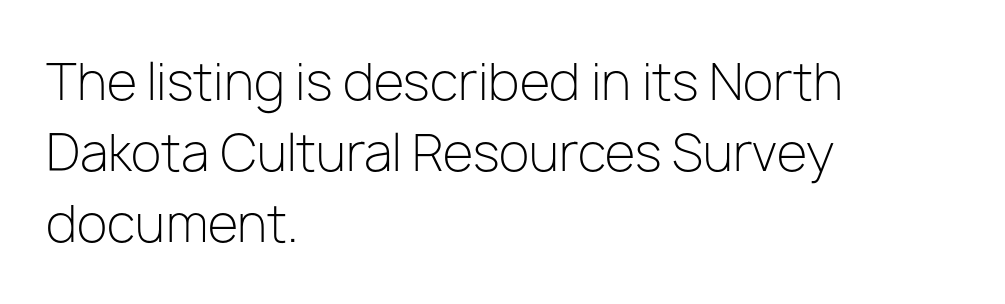
The image shows 50 px light sans-serif type, upright; set left-aligned, normal line spacing (1.42x), normal letter spacing, not underlined; low stroke contrast and a medium x-height.
